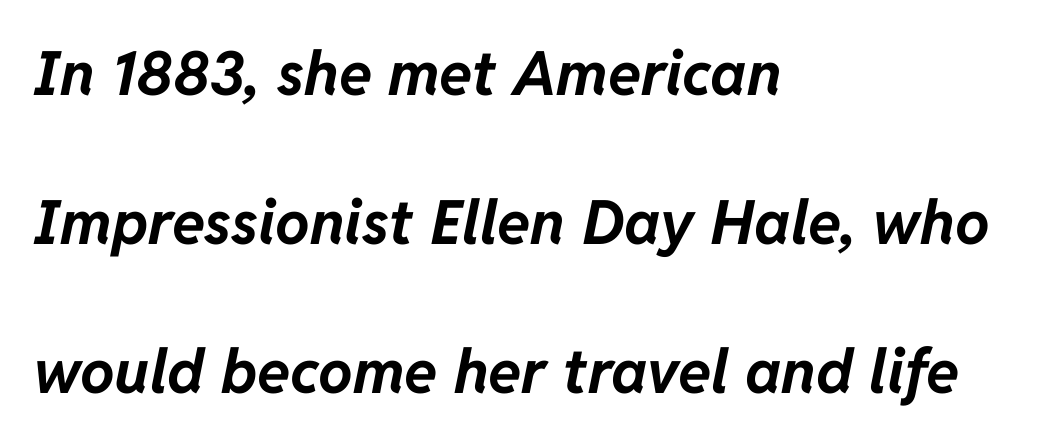
All the whitespace from short lines collects on the right. Is this a fixed-width face? No — the glyphs have proportional, varying widths. The passage shown has conventional tracking throughout. The foot of each line stays bare and open. What's the leading like? Stretched, with rows far apart.
